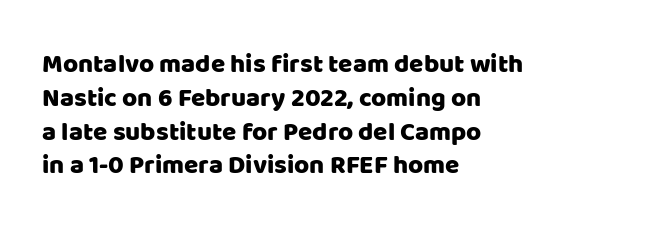
{"italic": "no", "underline": "no", "align": "left", "line_spacing": "normal", "line_spacing_ratio": 1.3, "letter_spacing": "normal", "letter_spacing_em": 0.0, "glyph_px": 26}
